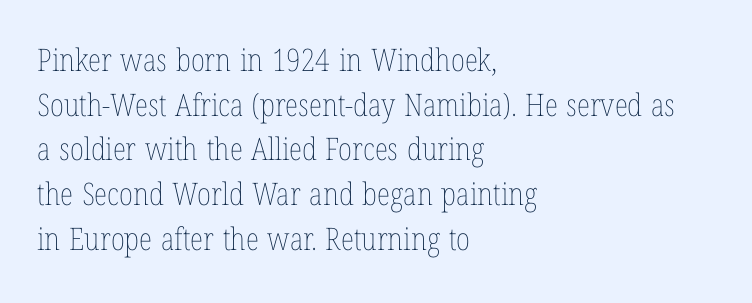
{"italic": "no", "bold": "no", "weight": "thin", "width": "condensed", "stroke_contrast": "low", "x_height": "medium", "monospaced": "no", "underline": "no", "align": "left", "line_spacing": "normal", "line_spacing_ratio": 1.44, "letter_spacing": "normal", "letter_spacing_em": 0.0, "glyph_px": 31}
